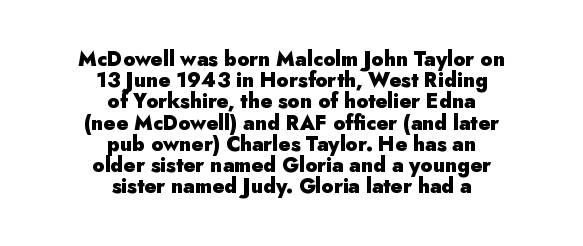
The image shows 20 px bold type, upright; set centered, tight line spacing (1.06x), normal letter spacing, not underlined.
